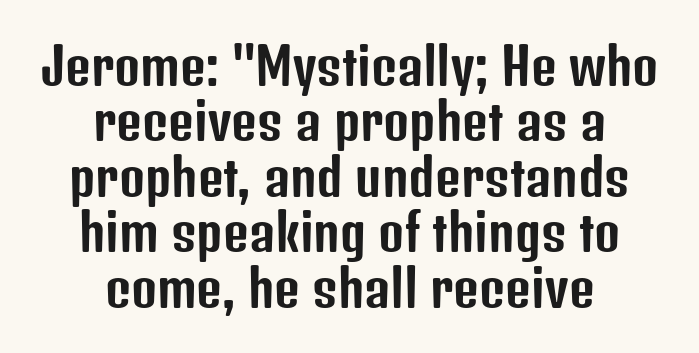
The image shows 50 px condensed sans-serif type, upright; set centered, tight line spacing (1.11x), normal letter spacing, not underlined; low stroke contrast and a medium x-height.
